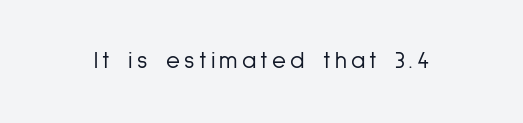
Only glyphs here, with clear space below each row. Posture: upright roman. The font is comparable to plain body text, perhaps lighter.
